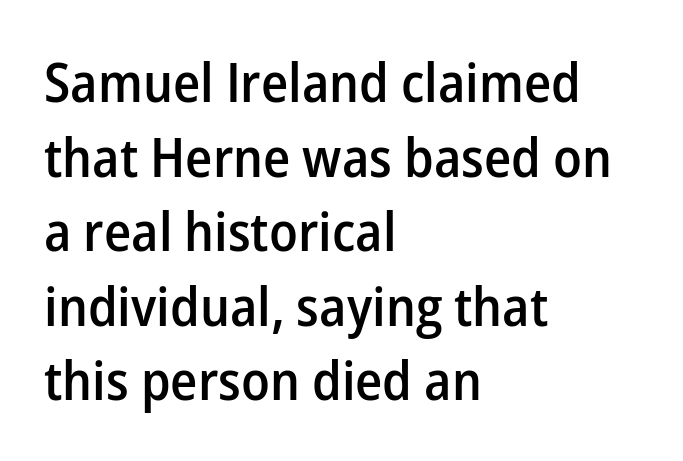
Font category for this specimen: sans-serif. This is the in-between weight designers call semibold or demi. The line texture is even and compact thanks to regular tracking. If you drew a line through each stem, it would be perfectly vertical.
